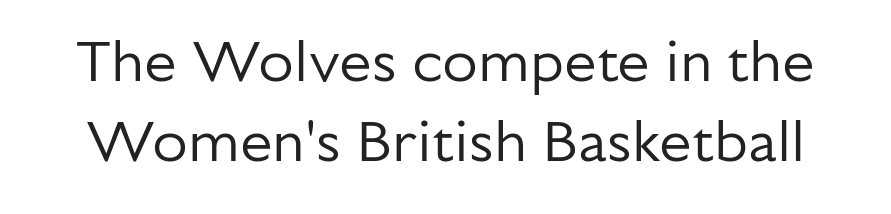
The image shows 58 px regular-weight sans-serif type, upright; set normal line spacing (1.38x), normal letter spacing, not underlined; low stroke contrast and a medium x-height.
